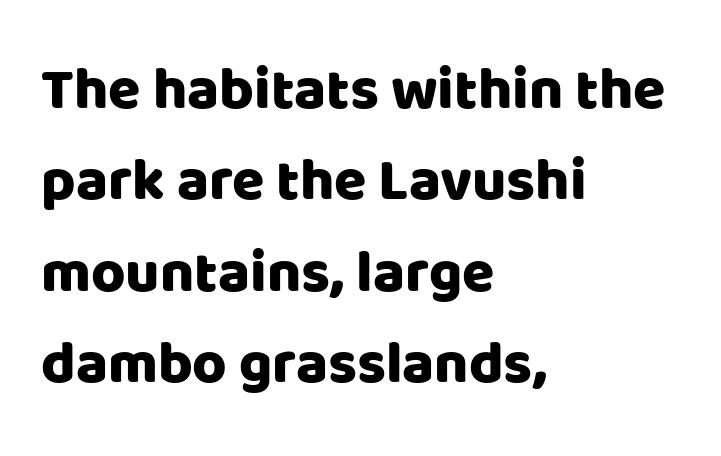
Descenders hang freely into open space. Varying glyph widths throughout — classic text-font behaviour. Typographically, this falls in the sans-serif category. What stands out about the letter spacing? Nothing — it is the standard amount. Do the letters lean? They stand straight. Summary of vertical rhythm: regular, with standard interline spacing.
